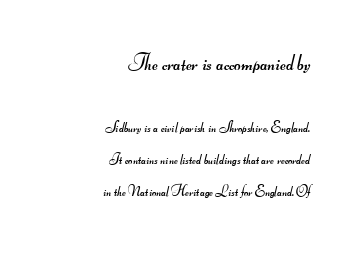
Q: Is the text bold? A: No.
Q: Is the text underlined? A: No.
Q: How is the paragraph aligned? A: Right-aligned.
Q: Is the spacing between letters normal or unusually wide? A: Normal.
Q: Is the spacing between lines tight, normal or loose? A: Loose.
Q: Which block of text is set in a larger size, the first (top) or the second (bottom)? A: The first (top) one.
